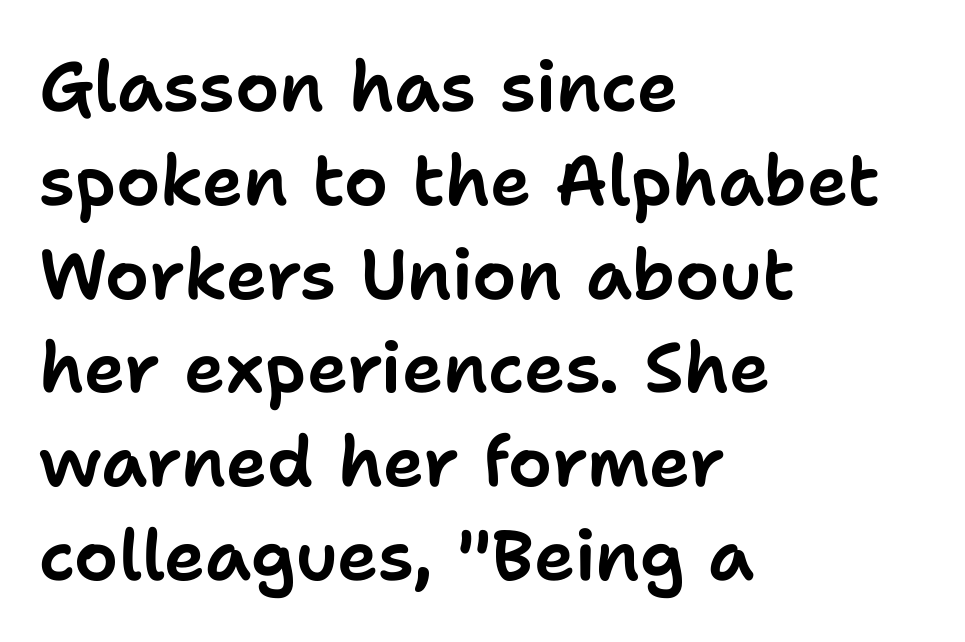
{"serif": "no", "italic": "no", "width": "normal", "stroke_contrast": "low", "x_height": "medium", "monospaced": "no", "underline": "no", "align": "left", "line_spacing": "normal", "line_spacing_ratio": 1.34, "letter_spacing": "normal", "letter_spacing_em": 0.0, "glyph_px": 70}
